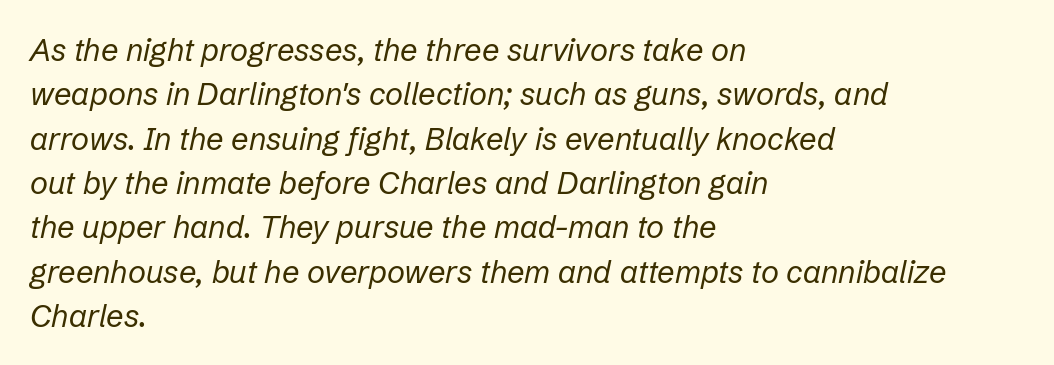
{"italic": "yes", "lean": "right", "slant_degrees": 12, "bold": "no", "weight": "regular", "width": "normal", "stroke_contrast": "low", "x_height": "medium", "monospaced": "no", "underline": "no", "align": "left", "line_spacing": "normal", "line_spacing_ratio": 1.43, "letter_spacing": "normal", "letter_spacing_em": 0.0, "glyph_px": 31}
